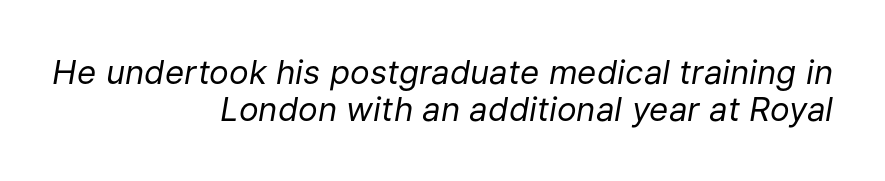
Every character sits at an angle, as italics do. How are the letters spaced? Ordinarily, with no added tracking. Weight: in the light-to-regular range. This sample has the flowing, uneven cadence of proportional lettering. Teacher's note: observe the even right margin — that is flush-right alignment.
